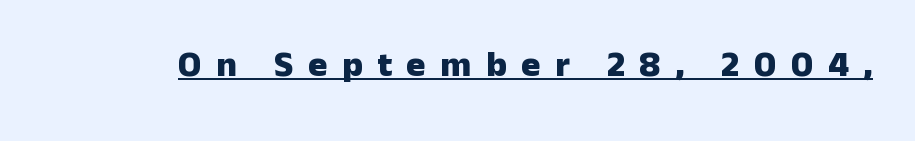
Note the varied advance widths — an 'i' is clearly narrower than an 'm'. Here the glyphs are tracked loosely, breaking word shapes into spaced letters. Observe the absence of serifs on each vertical stroke in this sample. This is roman type, the default non-slanted kind. On the weight axis this lands at bold, roughly 700.
